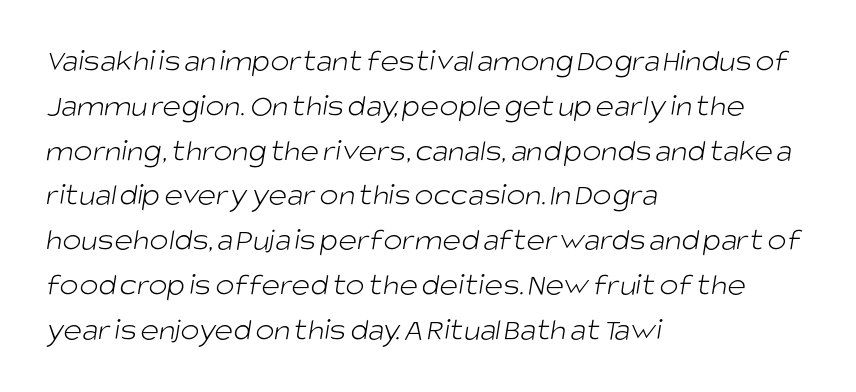
Q: Is the text bold? A: No.
Q: Is the typeface a serif or a sans-serif typeface? A: Sans-serif.
Q: Is the text underlined? A: No.
Q: How is the paragraph aligned? A: Left-aligned.
Q: Is the spacing between letters normal or unusually wide? A: Normal.
Q: Is the spacing between lines tight, normal or loose? A: Normal.
Q: Width (condensed, normal, or wide)? A: Normal.
Q: Stroke contrast? A: Low.
Q: x-height? A: Large.
Q: Monospaced? A: No.
